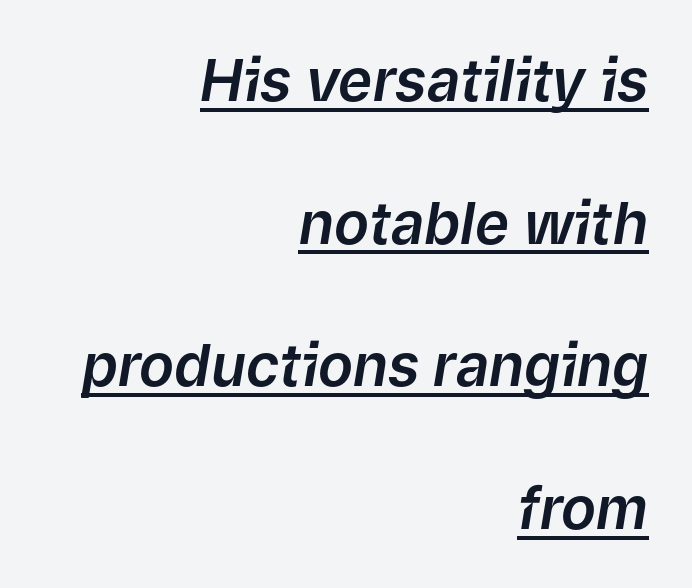
Q: Is the text italic (slanted)? A: Yes, it leans right by about 9 degrees.
Q: Is the text underlined? A: Yes.
Q: How is the paragraph aligned? A: Right-aligned.
Q: Is the spacing between letters normal or unusually wide? A: Normal.
Q: Is the spacing between lines tight, normal or loose? A: Loose.
Q: Width (condensed, normal, or wide)? A: Normal.
Q: Stroke contrast? A: Low.
Q: x-height? A: Medium.
Q: Monospaced? A: No.
